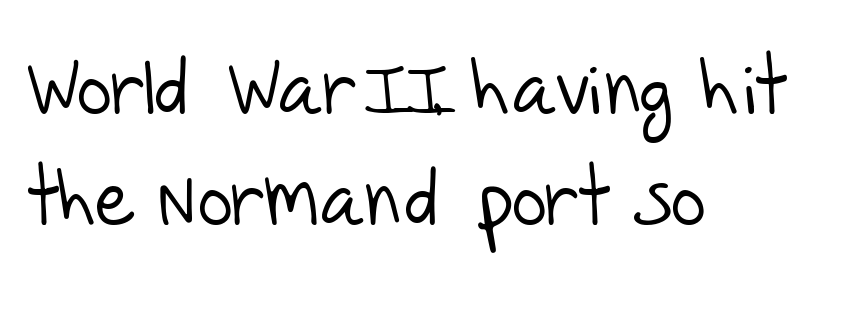
{"serif": "no", "bold": "no", "weight": "light", "width": "normal", "stroke_contrast": "low", "x_height": "large", "monospaced": "no", "underline": "no", "align": "left", "line_spacing": "normal", "line_spacing_ratio": 1.44, "letter_spacing": "normal", "letter_spacing_em": 0.0, "glyph_px": 77}
